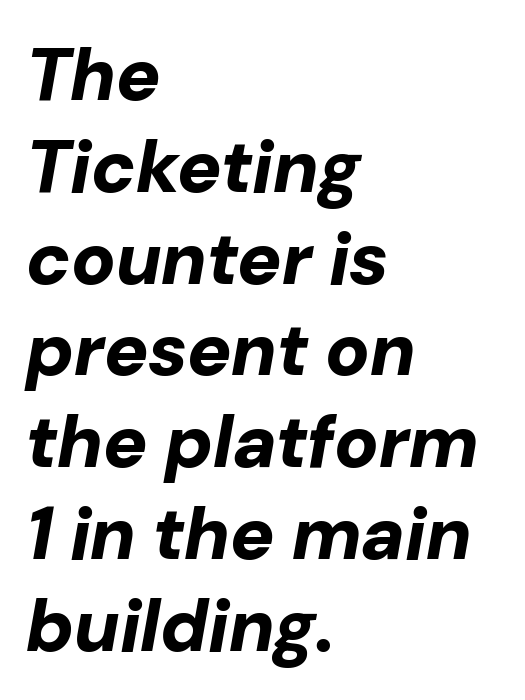
Is the letter spacing exaggerated? No — it looks like the ordinary default. Strong, thick strokes mark this as bold type. The passage shown is typed in a proportional face where columns would drift. Does the copy run flush right? No — it runs flush left.
